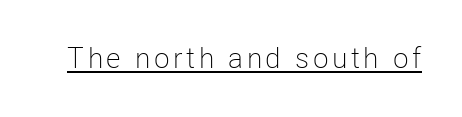
The image shows 29 px light, condensed sans-serif type, upright; set underlined; low stroke contrast and a medium x-height.
